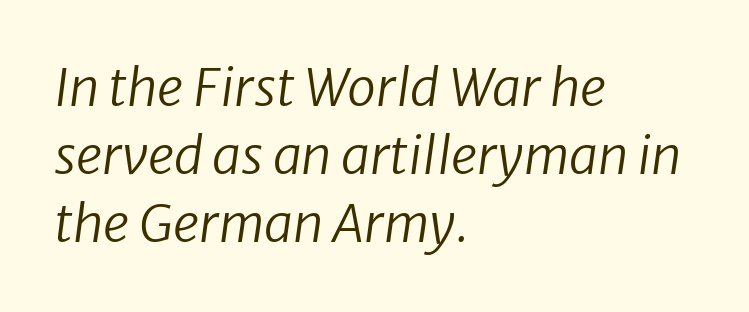
The image shows 52 px regular-weight type, italic (leaning right); set left-aligned, normal line spacing (1.31x), normal letter spacing, not underlined; low stroke contrast and a medium x-height.
